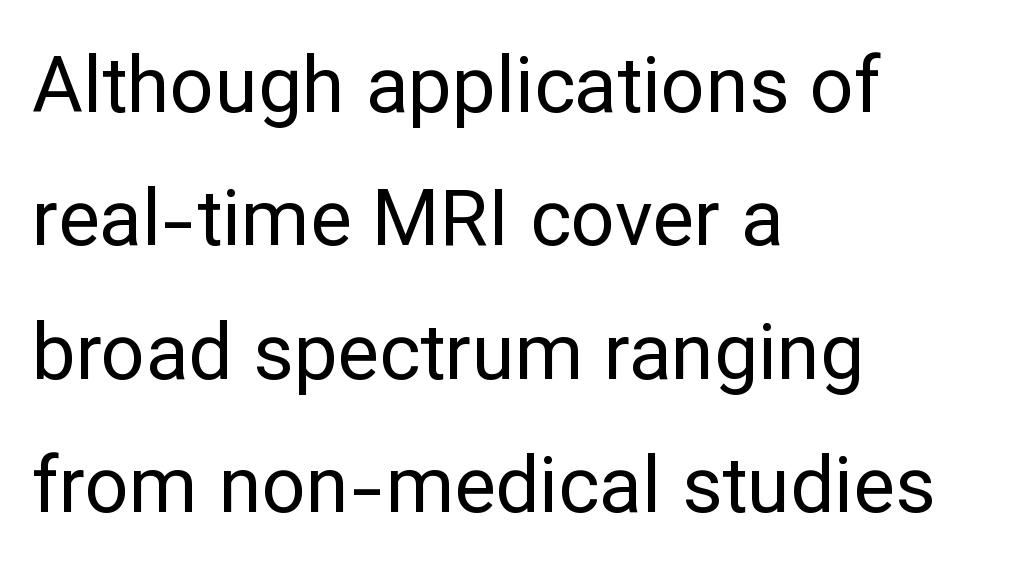
Q: Is the text bold? A: No.
Q: Is the text italic (slanted)? A: No, it is upright.
Q: Is the typeface a serif or a sans-serif typeface? A: Sans-serif.
Q: Is the text underlined? A: No.
Q: How is the paragraph aligned? A: Left-aligned.
Q: Is the spacing between letters normal or unusually wide? A: Normal.
Q: Width (condensed, normal, or wide)? A: Normal.
Q: Stroke contrast? A: Low.
Q: x-height? A: Medium.
Q: Monospaced? A: No.
